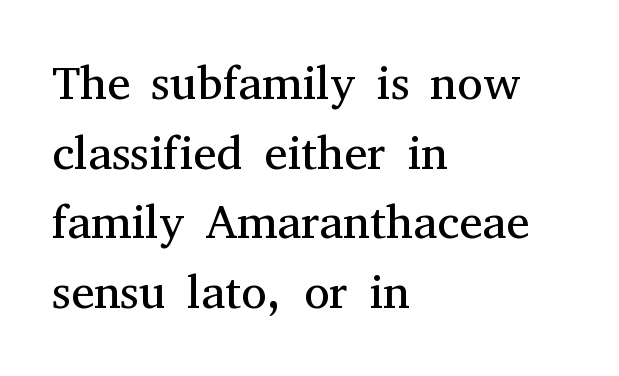
The image shows 47 px regular-weight serif type, upright; set left-aligned, normal line spacing (1.48x), normal letter spacing, not underlined; medium stroke contrast and a medium x-height.
